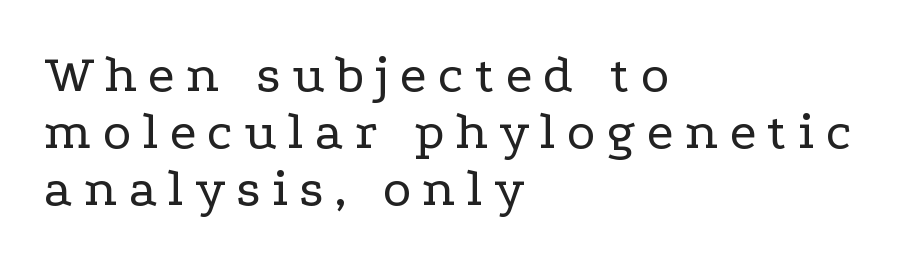
Q: Is the text bold? A: No.
Q: Is the text italic (slanted)? A: No, it is upright.
Q: Is the typeface a serif or a sans-serif typeface? A: Serif.
Q: Is the text underlined? A: No.
Q: How is the paragraph aligned? A: Left-aligned.
Q: Is the spacing between letters normal or unusually wide? A: Unusually wide.
Q: Is the spacing between lines tight, normal or loose? A: Tight.
Q: Width (condensed, normal, or wide)? A: Wide.
Q: Stroke contrast? A: Low.
Q: x-height? A: Medium.
Q: Monospaced? A: No.
